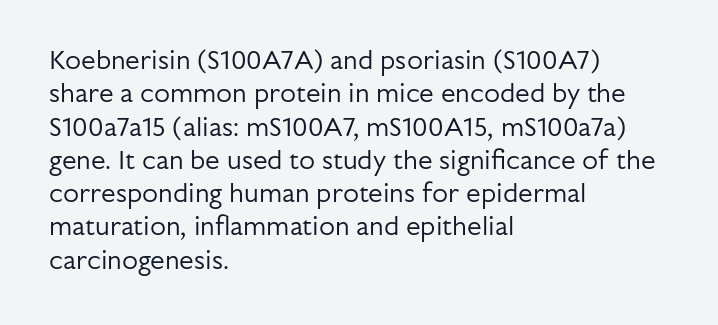
{"italic": "no", "bold": "no", "underline": "no", "align": "left", "line_spacing": "normal", "line_spacing_ratio": 1.28, "letter_spacing": "normal", "letter_spacing_em": 0.0, "glyph_px": 26}
